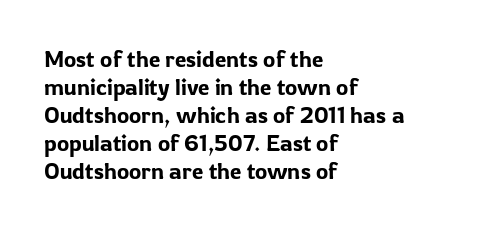
{"italic": "no", "underline": "no", "align": "left", "line_spacing_ratio": 1.22, "letter_spacing": "normal", "letter_spacing_em": 0.0, "glyph_px": 23}
